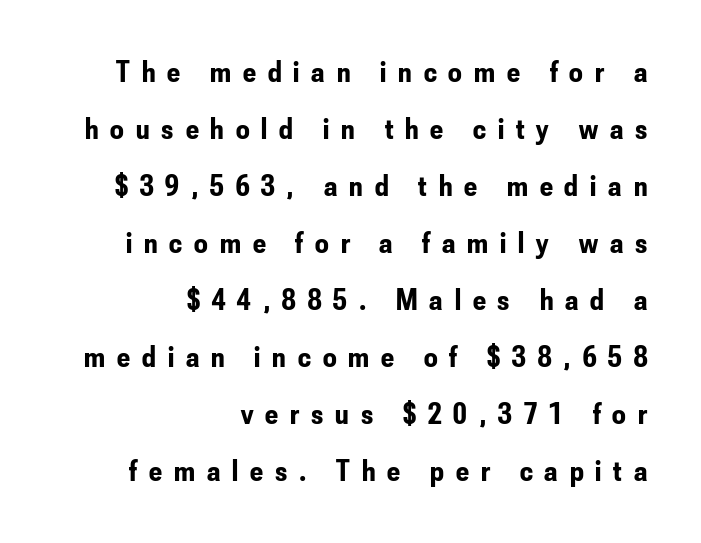
The image shows 30 px bold, condensed sans-serif type, upright; set right-aligned, loose line spacing (1.9x), unusually wide letter spacing (+0.4 em), not underlined; low stroke contrast and a small x-height.
